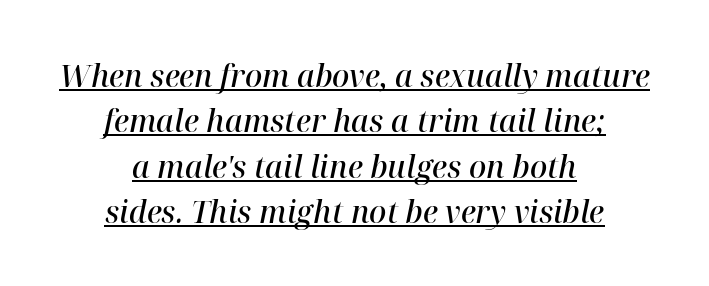
{"serif": "yes", "italic": "yes", "lean": "right", "slant_degrees": 12, "bold": "semi", "weight": "semibold", "width": "normal", "stroke_contrast": "high", "x_height": "medium", "monospaced": "no", "underline": "yes", "align": "center", "line_spacing": "normal", "line_spacing_ratio": 1.51, "letter_spacing": "normal", "letter_spacing_em": 0.0, "glyph_px": 30}
